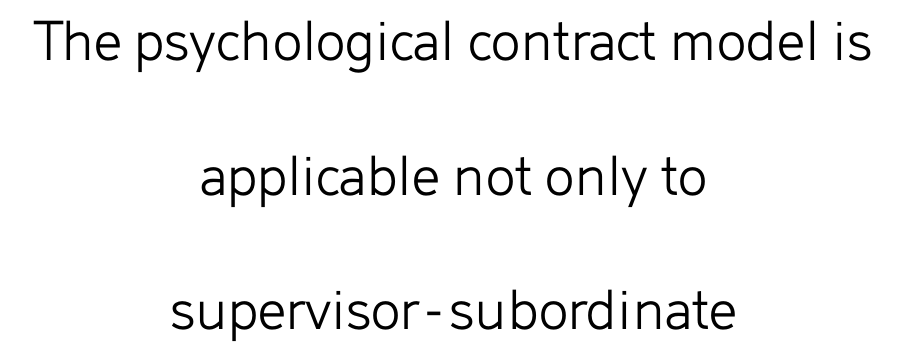
The image shows 62 px light sans-serif type, upright; set centered, loose line spacing (2.17x), normal letter spacing, not underlined; low stroke contrast and a medium x-height.
